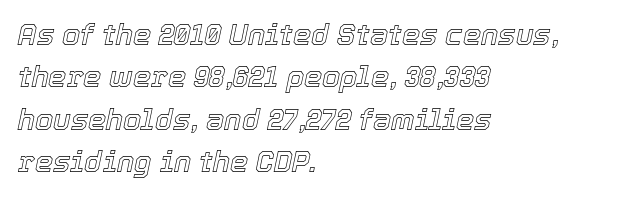
{"italic": "yes", "lean": "right", "slant_degrees": 12, "width": "normal", "x_height": "medium", "monospaced": "no", "underline": "no", "align": "left", "line_spacing": "normal", "line_spacing_ratio": 1.46, "letter_spacing": "normal", "letter_spacing_em": 0.0, "glyph_px": 29}
